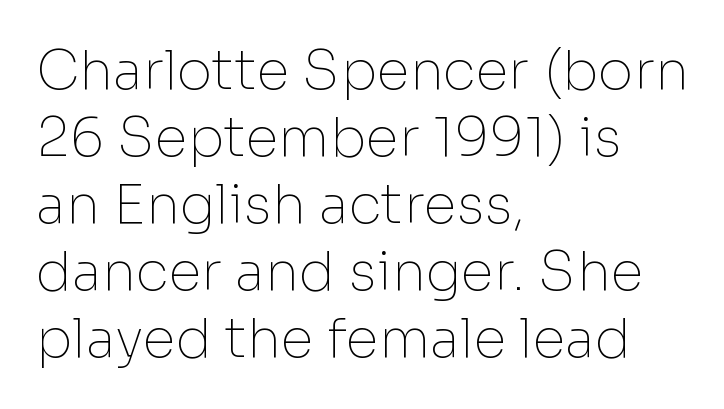
Varying glyph widths throughout — classic text-font behaviour. Typeset ragged right — the left edge is the straight one. The line texture is even and compact thanks to regular tracking. The letters stand straight up with perfectly vertical stems.
